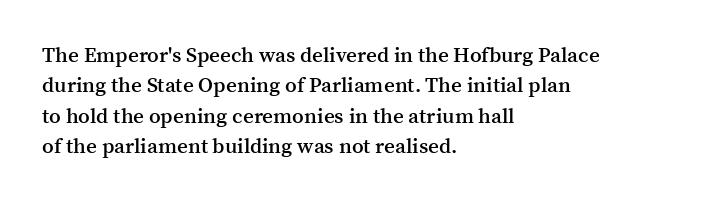
Q: Is the text bold? A: Semi-bold.
Q: Is the text italic (slanted)? A: No, it is upright.
Q: Is the text underlined? A: No.
Q: How is the paragraph aligned? A: Left-aligned.
Q: Is the spacing between letters normal or unusually wide? A: Normal.
Q: Is the spacing between lines tight, normal or loose? A: Normal.
